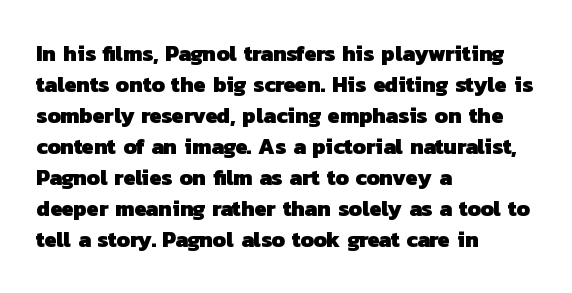
The image shows 22 px bold type; set left-aligned, normal line spacing (1.41x), normal letter spacing, not underlined.
